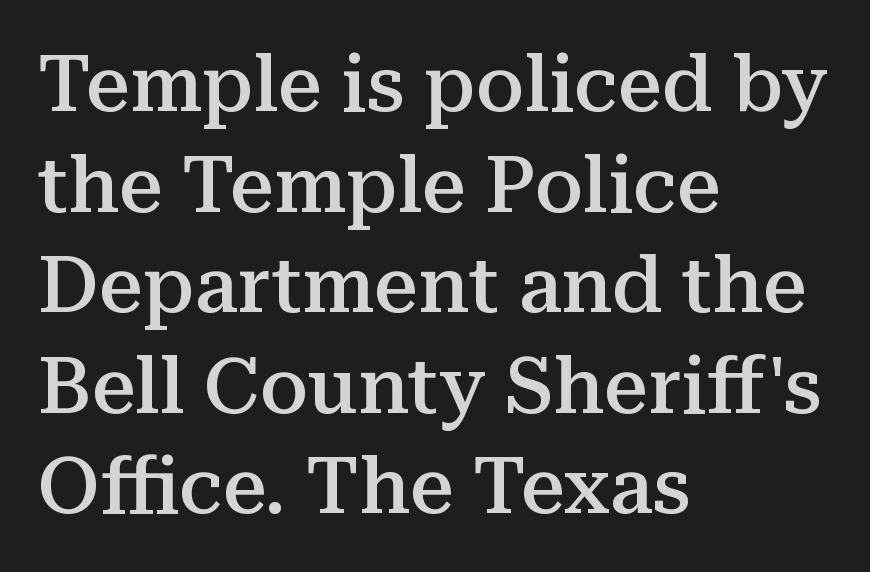
The image shows 78 px semibold serif type, upright; set left-aligned, normal line spacing (1.29x), normal letter spacing, not underlined; medium stroke contrast and a medium x-height.
